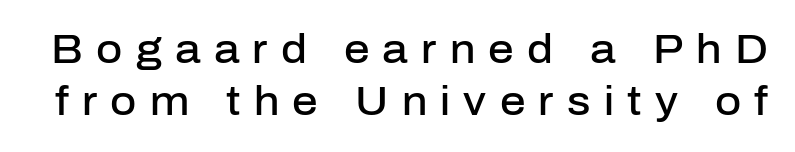
{"serif": "no", "italic": "no", "bold": "semi", "weight": "semibold", "width": "normal", "stroke_contrast": "low", "x_height": "medium", "monospaced": "no", "underline": "no", "line_spacing": "normal", "line_spacing_ratio": 1.31, "letter_spacing": "wide", "letter_spacing_em": 0.33, "glyph_px": 40}
